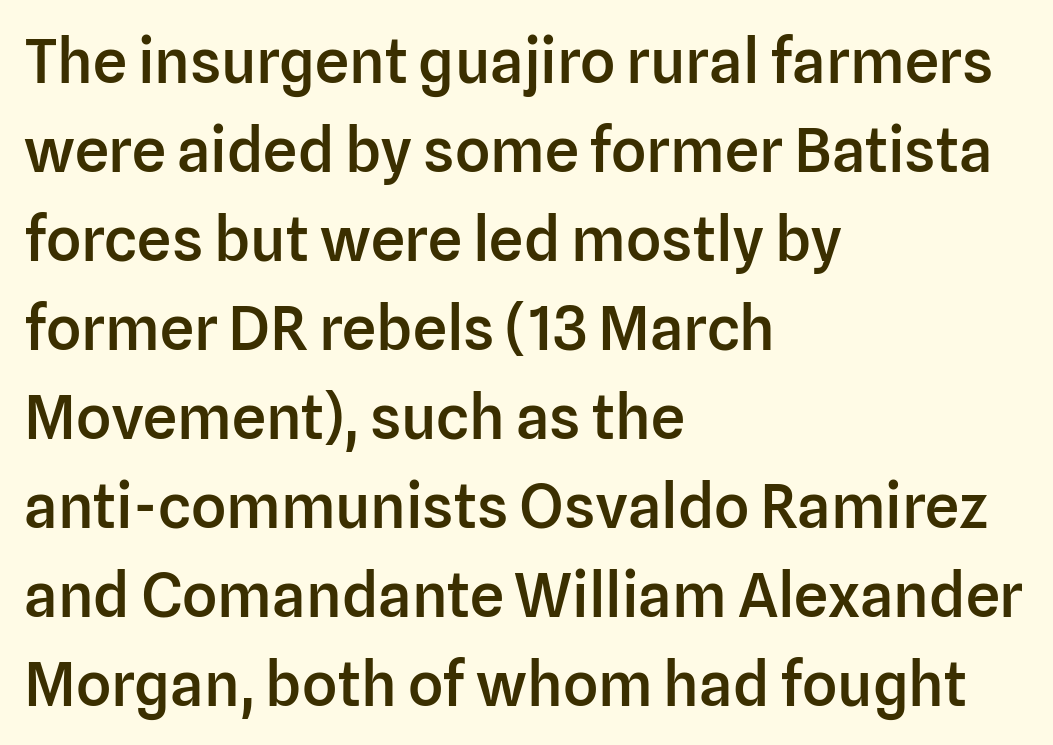
The image shows 61 px semibold sans-serif type, upright; set left-aligned, normal line spacing (1.46x), normal letter spacing, not underlined; low stroke contrast and a medium x-height.
